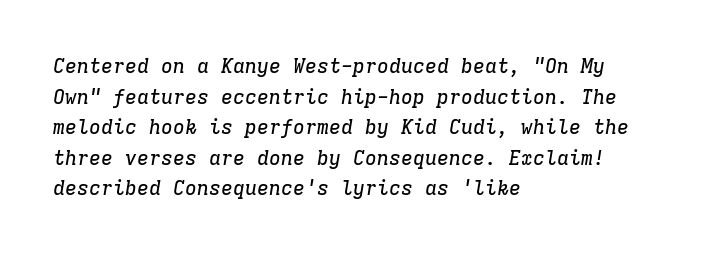
Q: Is the text italic (slanted)? A: Yes, it leans right by about 9 degrees.
Q: Is the text underlined? A: No.
Q: How is the paragraph aligned? A: Left-aligned.
Q: Is the spacing between letters normal or unusually wide? A: Normal.
Q: Is the spacing between lines tight, normal or loose? A: Normal.
